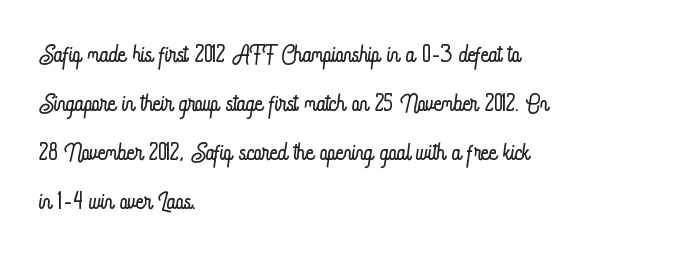
How would I describe the line gaps? Plain and ordinary. Is the letter spacing exaggerated? No — it looks like the ordinary default. A typesetter would call this proportional, since set widths differ per character.
